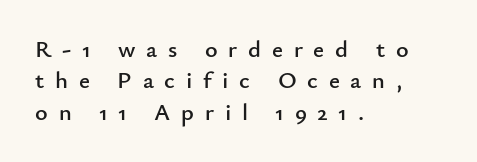
The image shows 24 px text type, upright; set left-aligned, normal line spacing (1.31x), unusually wide letter spacing (+0.45 em), not underlined.
